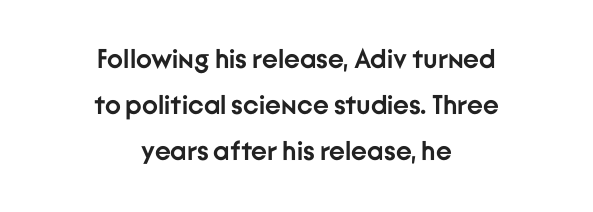
Each line is balanced around a shared central axis. Thick stems and heavy bowls — unmistakably bold. The line texture is even and compact thanks to regular tracking. Normally led — the rows are evenly, conventionally spaced. In terms of posture, this sample is upright. Descender tails drop into unmarked territory.
